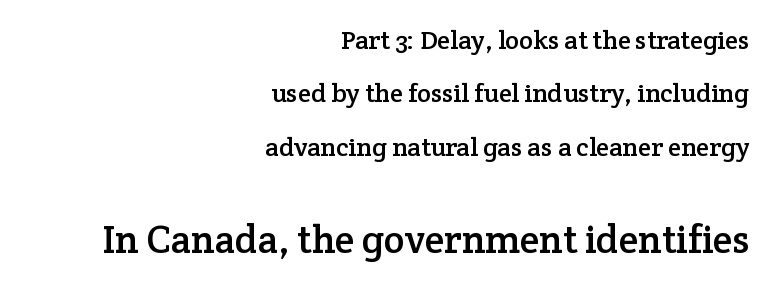
Rule under the text: the space is simply empty. Loosely led — the rows are spread out. Students, note that the glyphs here touch the page at normal intervals. If you drew a ruler down the right edge, every line would touch it. Looks like regular typesetting: each glyph gets only the width it needs.
